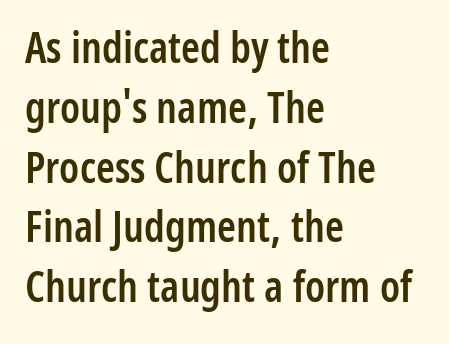
{"serif": "no", "italic": "no", "bold": "semi", "weight": "semibold", "width": "condensed", "stroke_contrast": "low", "x_height": "medium", "monospaced": "no", "underline": "no", "align": "left", "line_spacing": "normal", "line_spacing_ratio": 1.39, "letter_spacing": "normal", "letter_spacing_em": 0.0, "glyph_px": 43}
